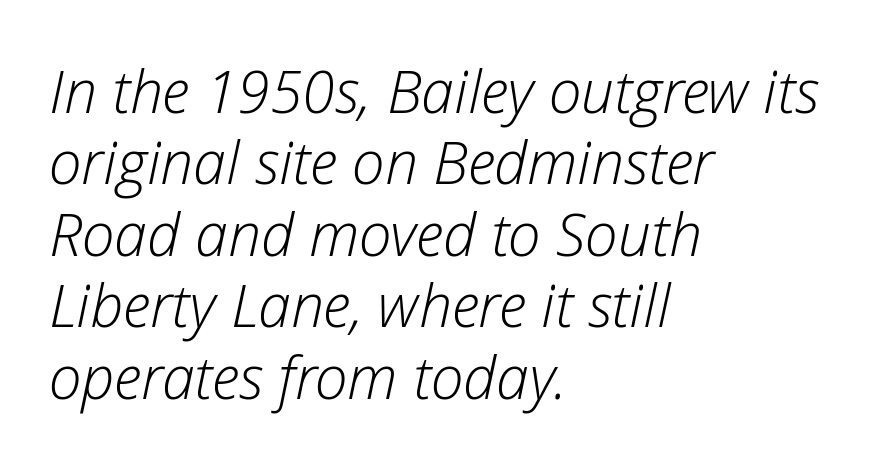
Does the copy run flush right? No — it runs flush left. Stroke thickness stays within the range of a standard reading face or lighter. You could not count columns in this text — the font is proportionally spaced. A clean baseline with only descenders dipping below it.
